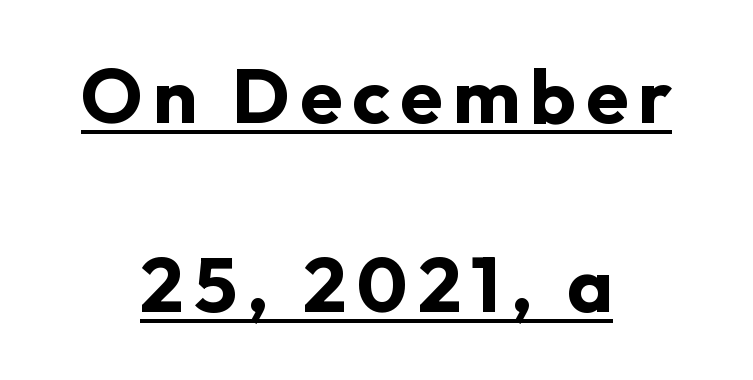
In terms of leading, this rendering errs on the spacious side. The font's upright variant was chosen for this text. The words here are underlined. Heavy-handed strokes throughout: this text is bold. Which margin do the lines hug? Neither — every line sits in the middle.
